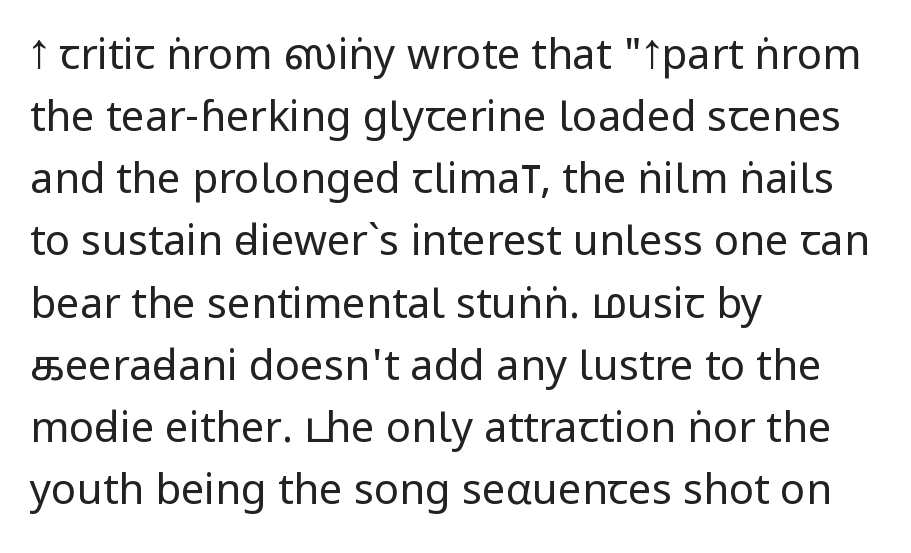
Q: Is the text bold? A: No.
Q: Is the text italic (slanted)? A: No, it is upright.
Q: Is the typeface a serif or a sans-serif typeface? A: Sans-serif.
Q: Is the text underlined? A: No.
Q: How is the paragraph aligned? A: Left-aligned.
Q: Is the spacing between letters normal or unusually wide? A: Normal.
Q: Is the spacing between lines tight, normal or loose? A: Normal.
Q: Width (condensed, normal, or wide)? A: Condensed.
Q: Stroke contrast? A: Low.
Q: x-height? A: Large.
Q: Monospaced? A: No.
